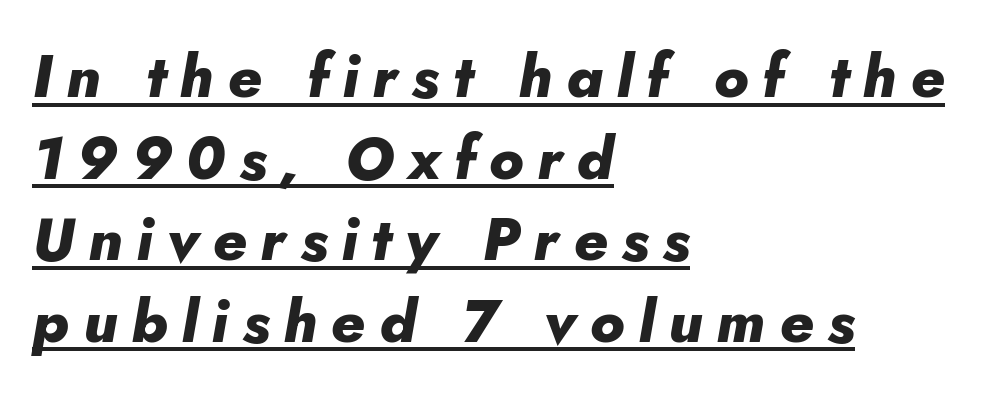
Q: Is the text bold? A: Yes.
Q: Is the text italic (slanted)? A: Yes, it leans right by about 5 degrees.
Q: Is the text underlined? A: Yes.
Q: How is the paragraph aligned? A: Left-aligned.
Q: Is the spacing between letters normal or unusually wide? A: Unusually wide.
Q: Is the spacing between lines tight, normal or loose? A: Normal.
Q: Width (condensed, normal, or wide)? A: Normal.
Q: Stroke contrast? A: Low.
Q: x-height? A: Small.
Q: Monospaced? A: No.
